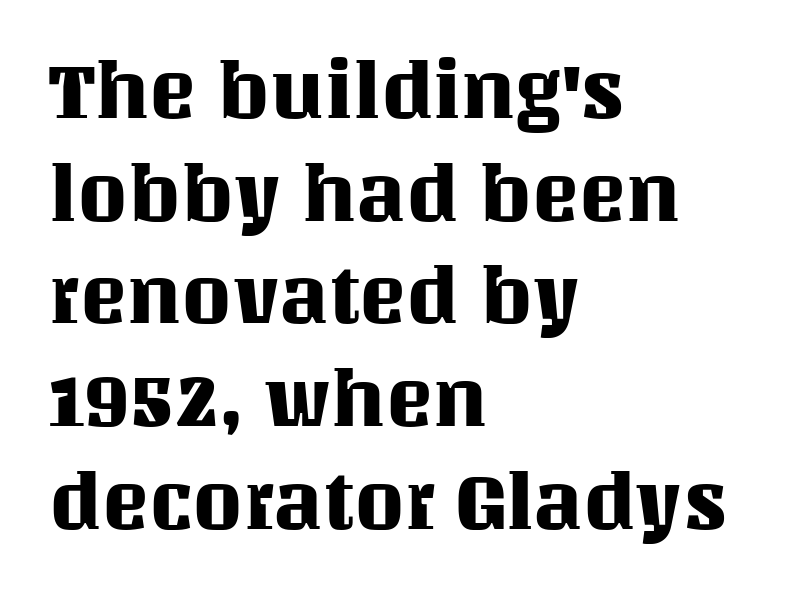
{"italic": "no", "width": "normal", "stroke_contrast": "medium", "x_height": "large", "monospaced": "no", "underline": "no", "align": "left", "line_spacing": "normal", "line_spacing_ratio": 1.3, "letter_spacing": "normal", "letter_spacing_em": 0.0, "glyph_px": 79}
